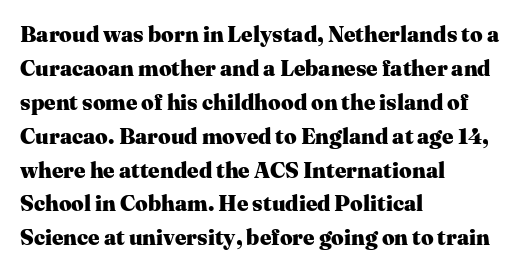
Q: Is the text bold? A: Yes.
Q: Is the text italic (slanted)? A: No, it is upright.
Q: Is the text underlined? A: No.
Q: How is the paragraph aligned? A: Left-aligned.
Q: Is the spacing between letters normal or unusually wide? A: Normal.
Q: Is the spacing between lines tight, normal or loose? A: Normal.
